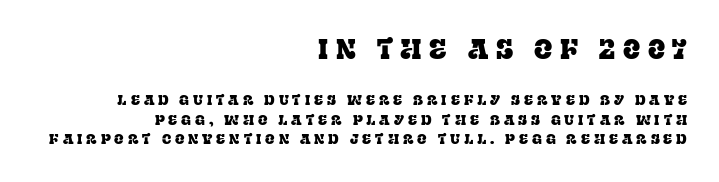
The image shows 27 px text type, upright; set right-aligned, normal line spacing (1.39x), unusually wide letter spacing (+0.28 em), not underlined; the first (top) block is 1.93x larger.
